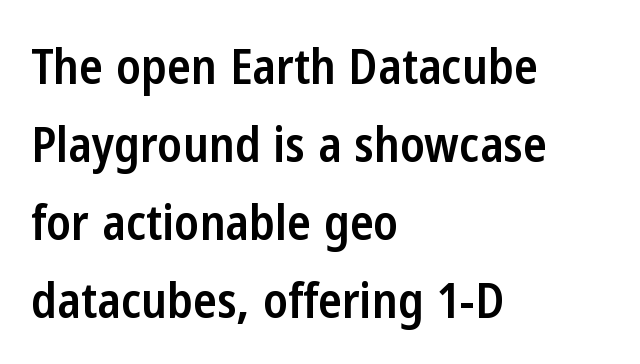
Q: Is the text bold? A: Semi-bold.
Q: Is the text italic (slanted)? A: No, it is upright.
Q: Is the typeface a serif or a sans-serif typeface? A: Sans-serif.
Q: Is the text underlined? A: No.
Q: How is the paragraph aligned? A: Left-aligned.
Q: Is the spacing between letters normal or unusually wide? A: Normal.
Q: Is the spacing between lines tight, normal or loose? A: Normal.
Q: Width (condensed, normal, or wide)? A: Condensed.
Q: Stroke contrast? A: Low.
Q: x-height? A: Medium.
Q: Monospaced? A: No.
